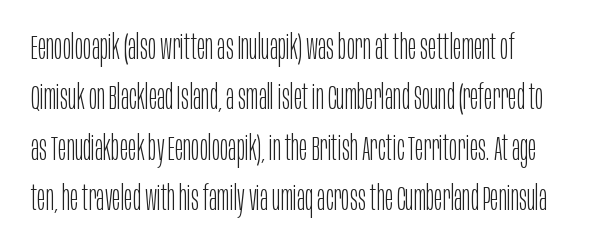
Regarding leading, the lines here are spaced in the standard way. The passage shown is not bold in any degree. Glyph-to-glyph distance matches everyday printed text. Think of a printed novel: that variable character pitch is what you see here. The font family rendered here belongs to the sans-serif group. Decoration check: the copy has no underline.
